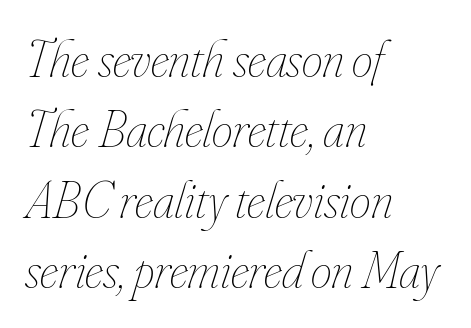
{"italic": "yes", "lean": "right", "slant_degrees": 16, "bold": "no", "weight": "thin", "width": "condensed", "stroke_contrast": "low", "x_height": "small", "monospaced": "no", "underline": "no", "align": "left", "line_spacing": "normal", "line_spacing_ratio": 1.33, "letter_spacing": "normal", "letter_spacing_em": 0.0, "glyph_px": 53}
